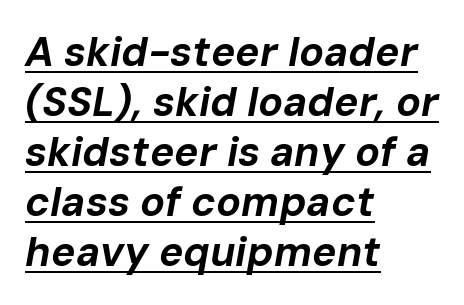
{"italic": "yes", "lean": "right", "slant_degrees": 10, "bold": "yes", "weight": "bold", "width": "normal", "stroke_contrast": "low", "x_height": "medium", "monospaced": "no", "underline": "yes", "align": "left", "line_spacing_ratio": 1.22, "letter_spacing": "normal", "letter_spacing_em": 0.0, "glyph_px": 41}
